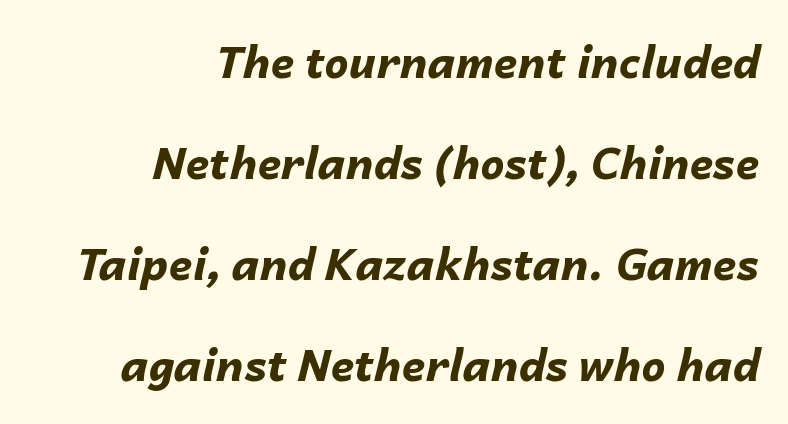
Q: Is the text bold? A: Yes.
Q: Is the text italic (slanted)? A: Yes, it leans right by about 14 degrees.
Q: Is the text underlined? A: No.
Q: How is the paragraph aligned? A: Right-aligned.
Q: Is the spacing between letters normal or unusually wide? A: Normal.
Q: Is the spacing between lines tight, normal or loose? A: Loose.
Q: Width (condensed, normal, or wide)? A: Normal.
Q: Stroke contrast? A: Low.
Q: x-height? A: Medium.
Q: Monospaced? A: No.
